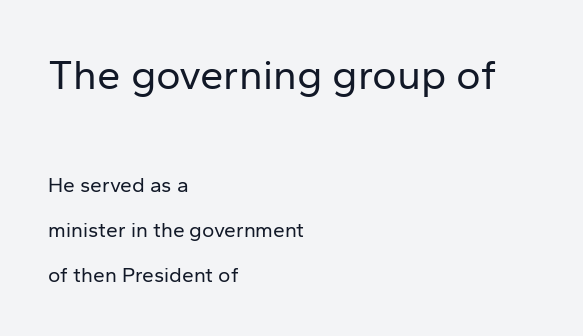
Q: Is the text bold? A: No.
Q: Is the text italic (slanted)? A: No, it is upright.
Q: Is the typeface a serif or a sans-serif typeface? A: Sans-serif.
Q: Is the text underlined? A: No.
Q: How is the paragraph aligned? A: Left-aligned.
Q: Is the spacing between letters normal or unusually wide? A: Normal.
Q: Is the spacing between lines tight, normal or loose? A: Loose.
Q: Which block of text is set in a larger size, the first (top) or the second (bottom)? A: The first (top) one.
Q: Width (condensed, normal, or wide)? A: Normal.
Q: Stroke contrast? A: Low.
Q: x-height? A: Medium.
Q: Monospaced? A: No.
